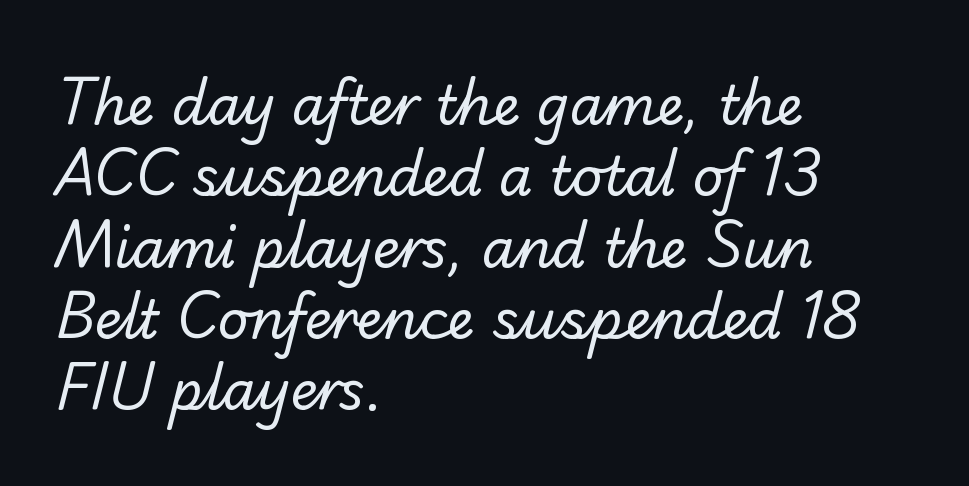
{"serif": "no", "bold": "no", "weight": "regular", "width": "normal", "stroke_contrast": "low", "x_height": "small", "monospaced": "no", "underline": "no", "align": "left", "line_spacing": "normal", "line_spacing_ratio": 1.32, "letter_spacing": "normal", "letter_spacing_em": 0.0, "glyph_px": 54}
